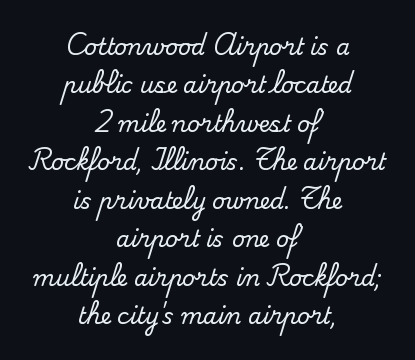
{"underline": "no", "align": "center", "line_spacing_ratio": 1.75, "letter_spacing": "normal", "letter_spacing_em": 0.0, "glyph_px": 22}
